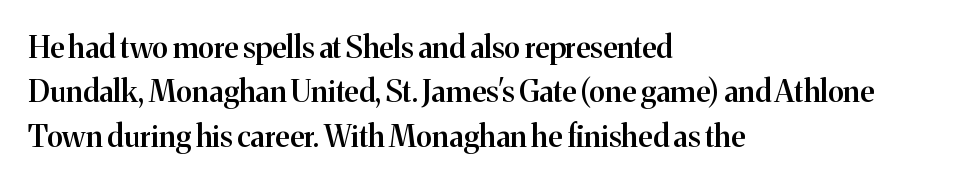
Q: Is the text bold? A: Semi-bold.
Q: Is the text italic (slanted)? A: No, it is upright.
Q: Is the typeface a serif or a sans-serif typeface? A: Serif.
Q: Is the text underlined? A: No.
Q: How is the paragraph aligned? A: Left-aligned.
Q: Is the spacing between letters normal or unusually wide? A: Normal.
Q: Is the spacing between lines tight, normal or loose? A: Normal.
Q: Width (condensed, normal, or wide)? A: Normal.
Q: Stroke contrast? A: Medium.
Q: x-height? A: Medium.
Q: Monospaced? A: No.
